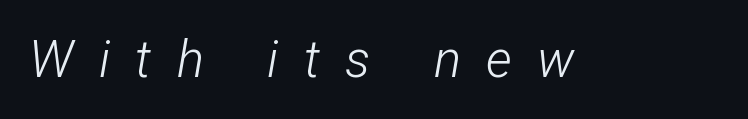
{"italic": "yes", "lean": "right", "slant_degrees": 12, "bold": "no", "weight": "light", "width": "condensed", "stroke_contrast": "low", "x_height": "medium", "monospaced": "no", "underline": "no", "letter_spacing": "wide", "letter_spacing_em": 0.5, "glyph_px": 51}
